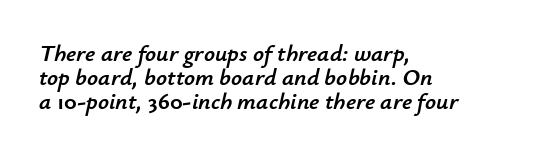
Q: Is the text italic (slanted)? A: Yes, it leans right by about 12 degrees.
Q: Is the text underlined? A: No.
Q: How is the paragraph aligned? A: Left-aligned.
Q: Is the spacing between letters normal or unusually wide? A: Normal.
Q: Is the spacing between lines tight, normal or loose? A: Tight.
